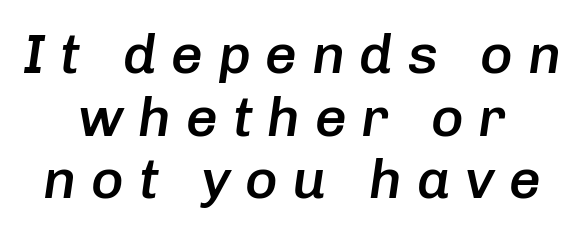
{"italic": "yes", "lean": "right", "slant_degrees": 8, "bold": "semi", "weight": "semibold", "width": "normal", "stroke_contrast": "low", "x_height": "medium", "monospaced": "no", "underline": "no", "align": "center", "line_spacing": "tight", "line_spacing_ratio": 1.12, "letter_spacing": "wide", "letter_spacing_em": 0.26, "glyph_px": 56}
